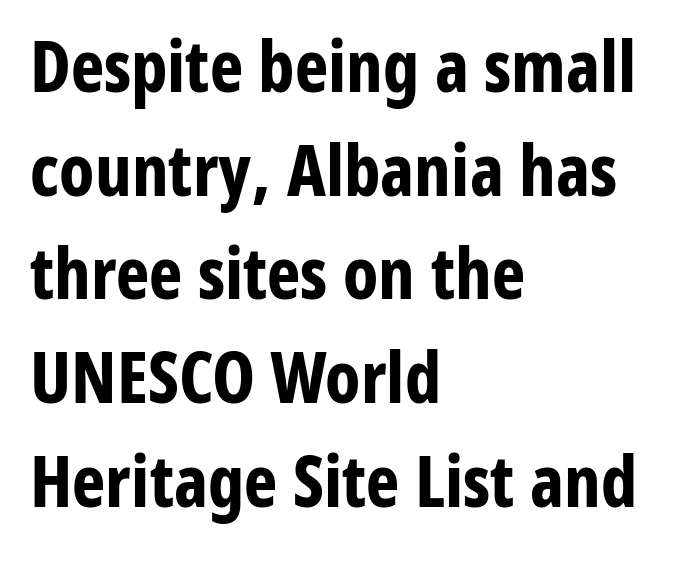
The image shows 71 px bold, condensed sans-serif type, upright; set left-aligned, normal line spacing (1.46x), normal letter spacing, not underlined; low stroke contrast and a medium x-height.
